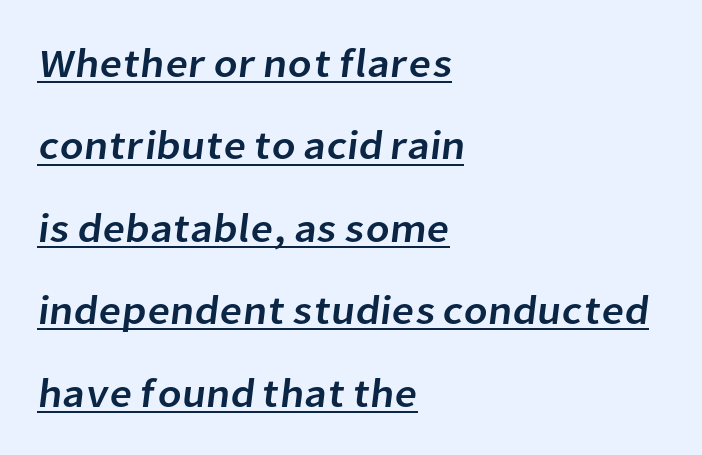
{"serif": "no", "width": "normal", "stroke_contrast": "low", "x_height": "medium", "monospaced": "no", "underline": "yes", "align": "left", "line_spacing": "loose", "line_spacing_ratio": 2.06, "letter_spacing": "normal", "letter_spacing_em": 0.0, "glyph_px": 40}
